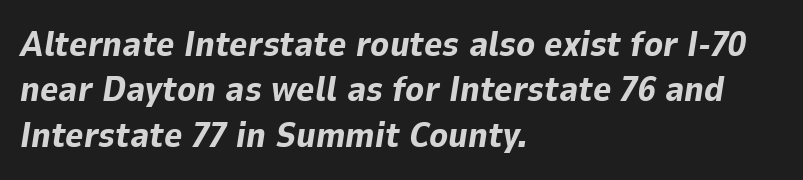
The image shows 35 px bold type, italic (leaning right); set left-aligned, normal line spacing (1.3x), normal letter spacing, not underlined; low stroke contrast and a medium x-height.
